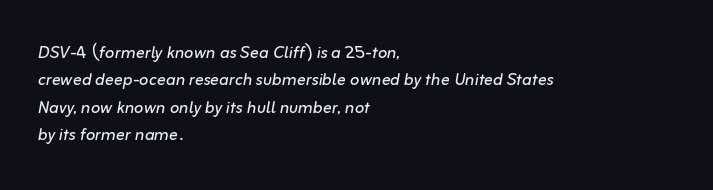
These glyphs show unthickened strokes, regular width or finer. Tracking here is standard; glyphs follow each other at the usual distance. Rendered with sloped, italic letterforms. A student would call this left alignment; a typographer would say flush left, rag right.
